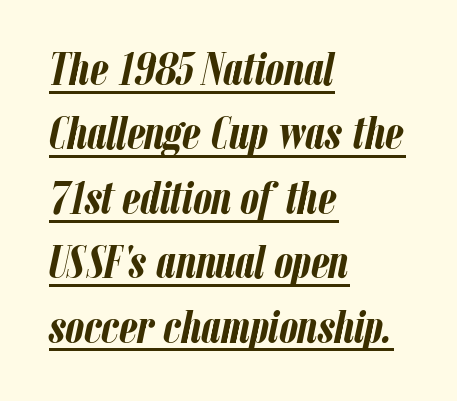
Q: Is the text bold? A: Yes.
Q: Is the text italic (slanted)? A: Yes, it leans right by about 12 degrees.
Q: Is the text underlined? A: Yes.
Q: How is the paragraph aligned? A: Left-aligned.
Q: Is the spacing between letters normal or unusually wide? A: Normal.
Q: Is the spacing between lines tight, normal or loose? A: Normal.
Q: Width (condensed, normal, or wide)? A: Condensed.
Q: Stroke contrast? A: Low.
Q: x-height? A: Medium.
Q: Monospaced? A: No.
